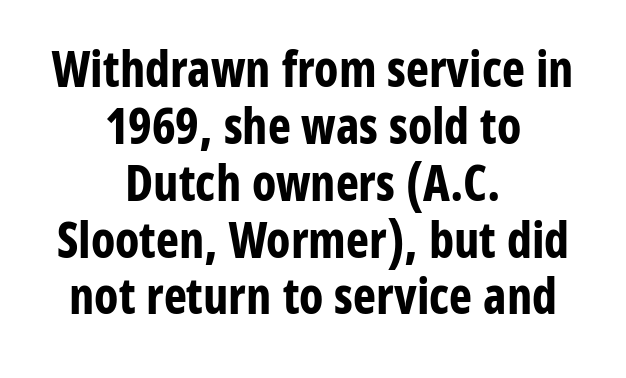
Looks like regular typesetting: each glyph gets only the width it needs. Check under the words: just untouched page. Weight check: bold — yes, fully. The typography opts for an upright posture over an oblique one.
